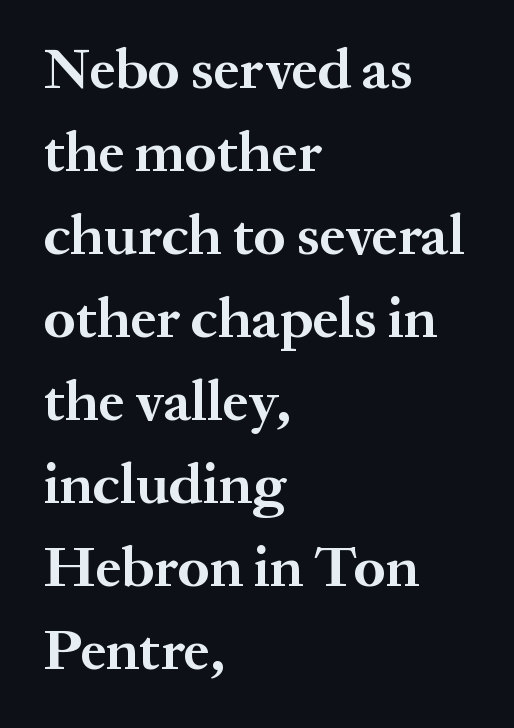
Character widths vary here, with narrow letters taking less room than wide ones. The text block is weighted toward the left margin, trailing off unevenly rightward. The designer went with a serif here, giving each stem small feet. The gap between lines stays unmarked. Summary of vertical rhythm: regular, with standard interline spacing. The font is running at its bold setting.
